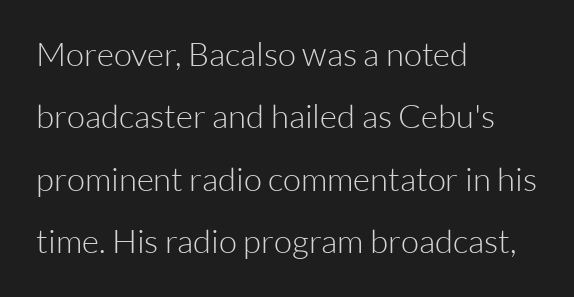
{"serif": "no", "italic": "no", "bold": "no", "weight": "light", "width": "normal", "stroke_contrast": "low", "x_height": "medium", "monospaced": "no", "underline": "no", "align": "left", "line_spacing_ratio": 1.89, "letter_spacing": "normal", "letter_spacing_em": 0.0, "glyph_px": 33}
